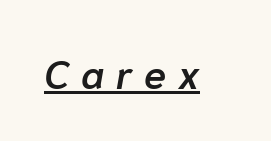
Think of a printed novel: that variable character pitch is what you see here. Glyph-to-glyph distance is far greater than everyday printed text. Caption: lettering with a line underneath. A semibold gives these letters moderate extra thickness, short of bold.
